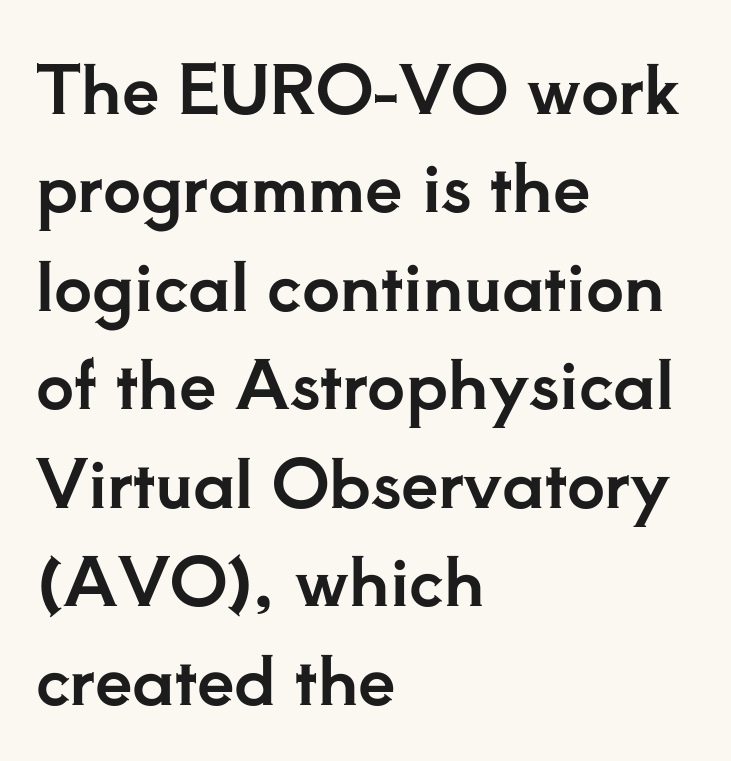
Q: Is the text italic (slanted)? A: No, it is upright.
Q: Is the typeface a serif or a sans-serif typeface? A: Serif.
Q: Is the text underlined? A: No.
Q: How is the paragraph aligned? A: Left-aligned.
Q: Is the spacing between letters normal or unusually wide? A: Normal.
Q: Is the spacing between lines tight, normal or loose? A: Normal.
Q: Width (condensed, normal, or wide)? A: Normal.
Q: Stroke contrast? A: Low.
Q: x-height? A: Small.
Q: Monospaced? A: No.
